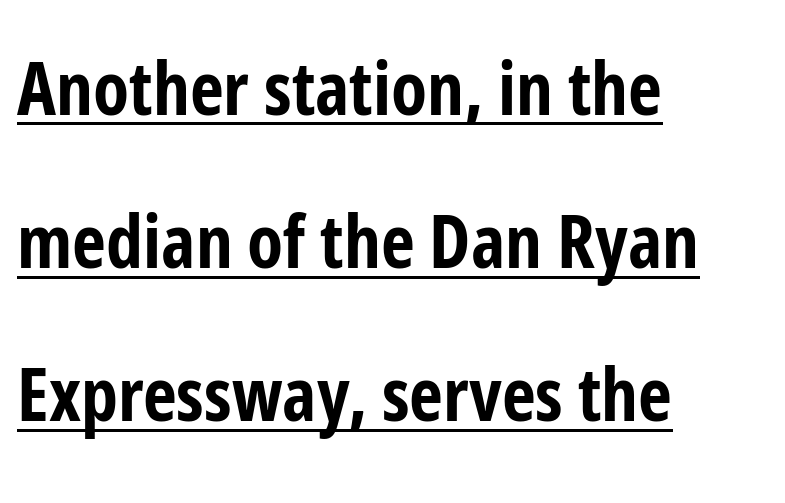
The image shows 74 px bold, condensed sans-serif type, upright; set left-aligned, loose line spacing (2.07x), normal letter spacing, underlined; low stroke contrast and a medium x-height.
